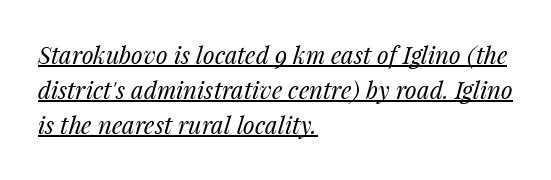
Horizontally, the lines are justified to the leading edge only. Underlined type. Regarding leading, the lines here are spaced in the standard way. Vertical stems look standard width or narrower in stroke. Standard letterfit; no display-style spreading of the glyphs.
